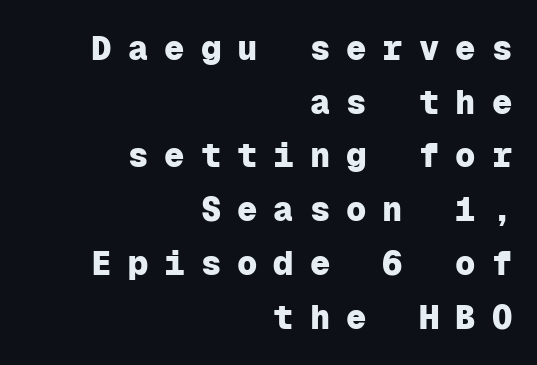
The image shows 34 px heavy sans-serif type, upright, monospaced; set right-aligned, normal line spacing (1.58x), unusually wide letter spacing (+0.47 em), not underlined; low stroke contrast and a medium x-height.
